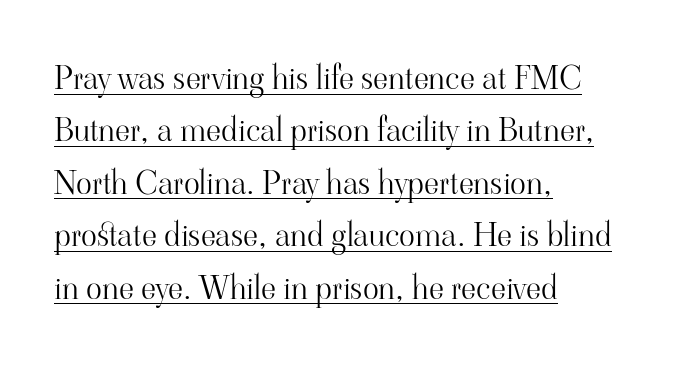
{"serif": "yes", "italic": "no", "bold": "no", "weight": "light", "width": "normal", "stroke_contrast": "high", "x_height": "small", "monospaced": "no", "underline": "yes", "align": "left", "line_spacing": "normal", "line_spacing_ratio": 1.59, "letter_spacing": "normal", "letter_spacing_em": 0.0, "glyph_px": 33}
